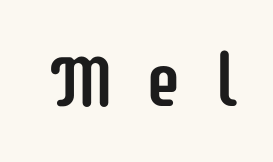
{"serif": "no", "italic": "no", "width": "condensed", "stroke_contrast": "low", "x_height": "large", "monospaced": "no", "underline": "no", "letter_spacing": "wide", "letter_spacing_em": 0.41, "glyph_px": 74}
